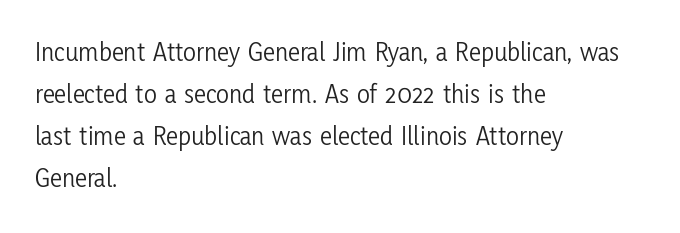
{"italic": "no", "bold": "no", "underline": "no", "align": "left", "line_spacing": "normal", "line_spacing_ratio": 1.55, "letter_spacing": "normal", "letter_spacing_em": 0.0, "glyph_px": 27}
